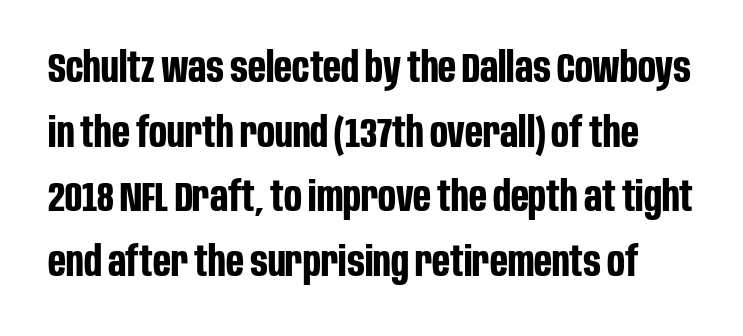
{"serif": "no", "italic": "no", "bold": "yes", "weight": "bold", "width": "condensed", "stroke_contrast": "low", "x_height": "large", "monospaced": "no", "underline": "no", "line_spacing": "normal", "line_spacing_ratio": 1.54, "letter_spacing": "normal", "letter_spacing_em": 0.0, "glyph_px": 42}
